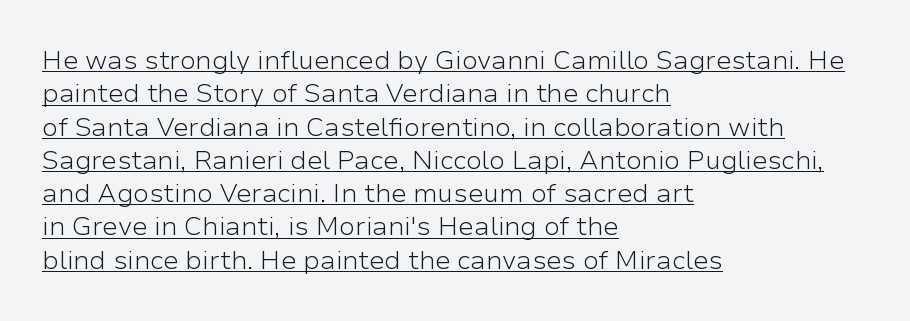
{"italic": "no", "bold": "no", "underline": "yes", "align": "left", "line_spacing": "normal", "line_spacing_ratio": 1.28, "letter_spacing": "normal", "letter_spacing_em": 0.0, "glyph_px": 26}
